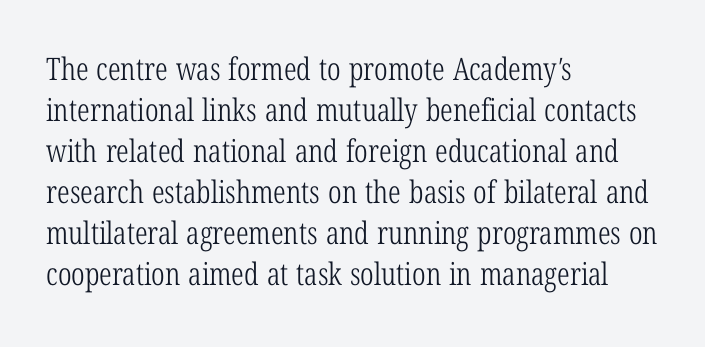
The image shows 31 px light, condensed serif type; set left-aligned, normal line spacing (1.32x), normal letter spacing, not underlined; low stroke contrast and a medium x-height.
